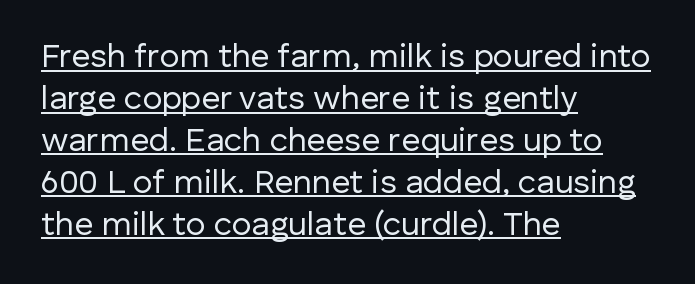
{"serif": "no", "italic": "no", "bold": "no", "weight": "regular", "width": "normal", "stroke_contrast": "low", "x_height": "medium", "monospaced": "no", "underline": "yes", "align": "left", "line_spacing": "normal", "line_spacing_ratio": 1.27, "letter_spacing": "normal", "letter_spacing_em": 0.0, "glyph_px": 33}
